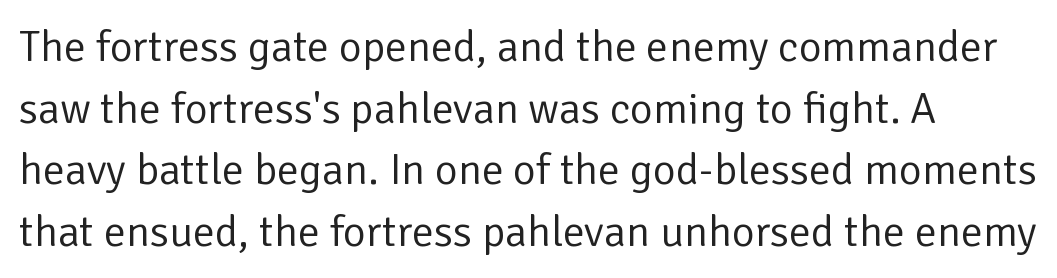
Type style note: lacks serifs. Check under the words: just untouched page. What stands out about the letter spacing? Nothing — it is the standard amount. A roman cut, with each character standing at attention.
